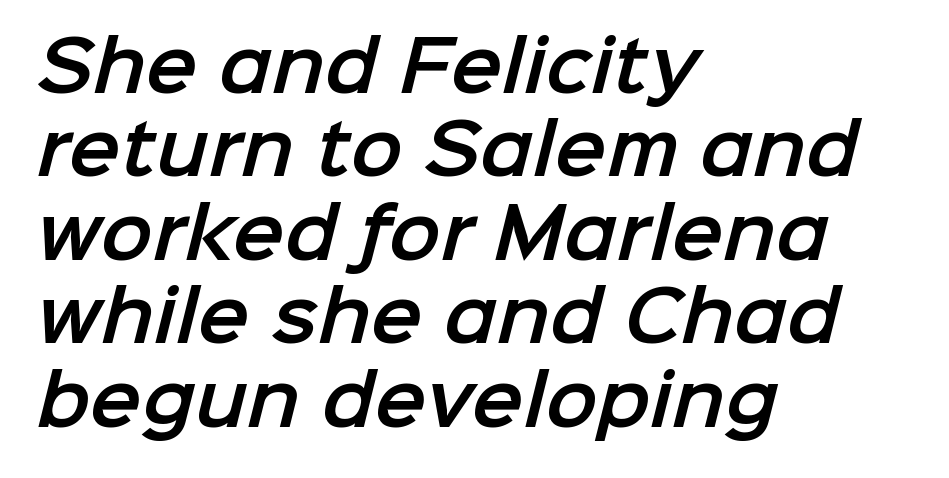
Q: Is the typeface a serif or a sans-serif typeface? A: Sans-serif.
Q: Is the text underlined? A: No.
Q: How is the paragraph aligned? A: Left-aligned.
Q: Is the spacing between letters normal or unusually wide? A: Normal.
Q: Width (condensed, normal, or wide)? A: Normal.
Q: Stroke contrast? A: Low.
Q: x-height? A: Medium.
Q: Monospaced? A: No.
